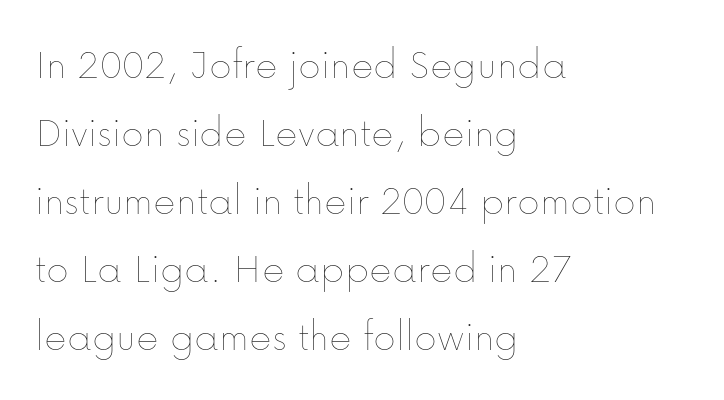
{"italic": "no", "bold": "no", "weight": "thin", "width": "normal", "stroke_contrast": "low", "x_height": "medium", "monospaced": "no", "underline": "no", "align": "left", "line_spacing": "normal", "line_spacing_ratio": 1.58, "letter_spacing": "normal", "letter_spacing_em": 0.0, "glyph_px": 43}
